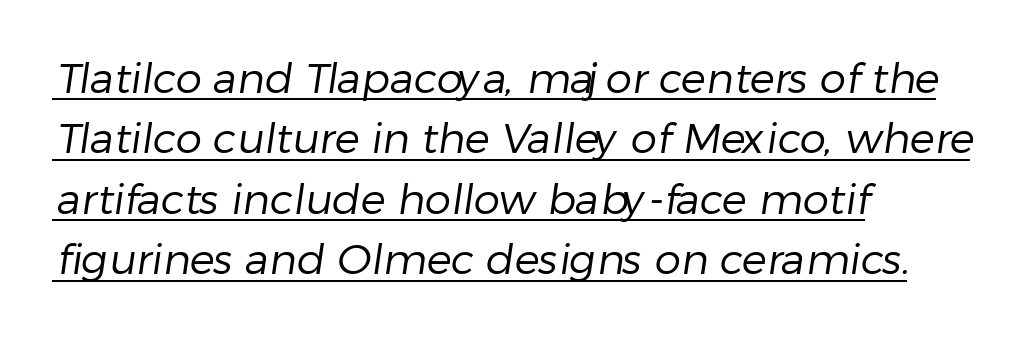
Weight: not bold — regular or lighter. No feet cap the strokes, marking this as sans-serif type. Caption: standard tracking, unaltered. Underline: present. If you measured baseline to baseline, you'd find a middling distance. Short and long lines alike share a common starting point at left.
